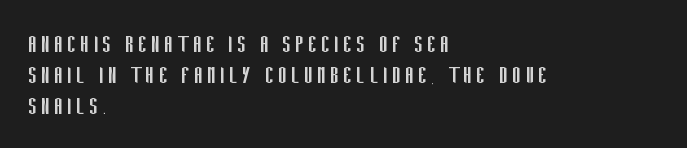
{"serif": "no", "italic": "no", "bold": "no", "weight": "regular", "width": "condensed", "stroke_contrast": "low", "x_height": "large", "monospaced": "no", "underline": "no", "align": "left", "line_spacing": "tight", "line_spacing_ratio": 1.11, "glyph_px": 28}
